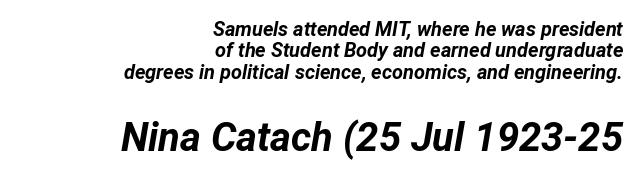
Does the copy run flush right? Yes — the right margin is perfectly even. Italic? Definitely — the glyphs are oblique. How would I describe the line gaps? Narrow and economical. Clear beneath every line of the passage. In this sample the second text group is rendered at the bigger scale. Spacing verdict: proportional, widths tailored to each character.
